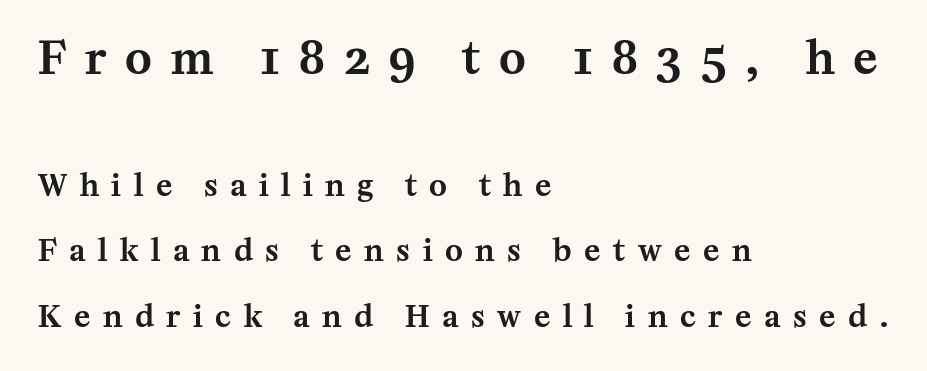
A great deal of white space separates one row of letters from the next. Caption: multi-line text, flush left, ragged right. Ascenders rise straight up at ninety degrees. Spacing verdict: proportional, widths tailored to each character.
